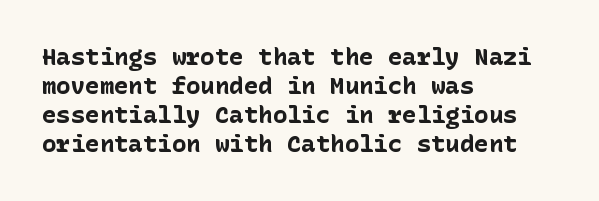
Bold? Absolutely — the strokes are thick and heavy. These lines are set flush left with a ragged right edge. Each row of text sits above clean, open space. There is no visible air inserted between adjacent glyphs. The type sits square on the baseline with zero lean.
